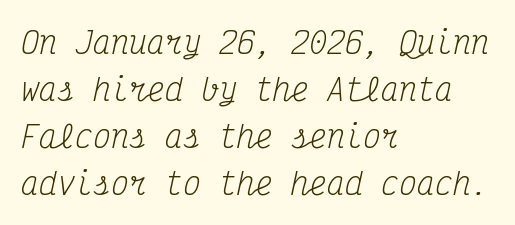
{"serif": "yes", "italic": "yes", "lean": "right", "slant_degrees": 12, "bold": "no", "weight": "regular", "width": "condensed", "stroke_contrast": "medium", "x_height": "medium", "monospaced": "yes", "underline": "no", "align": "left", "line_spacing": "normal", "line_spacing_ratio": 1.57, "letter_spacing": "normal", "letter_spacing_em": 0.0, "glyph_px": 30}
